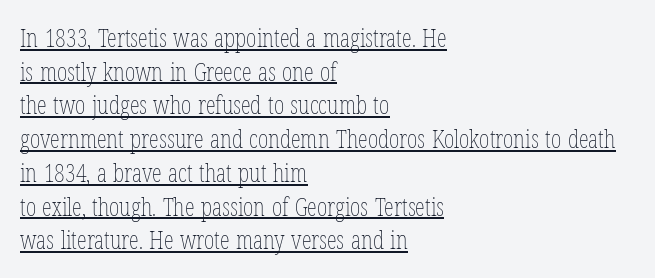
Q: Is the text bold? A: No.
Q: Is the text italic (slanted)? A: No, it is upright.
Q: Is the text underlined? A: Yes.
Q: How is the paragraph aligned? A: Left-aligned.
Q: Is the spacing between letters normal or unusually wide? A: Normal.
Q: Is the spacing between lines tight, normal or loose? A: Normal.
